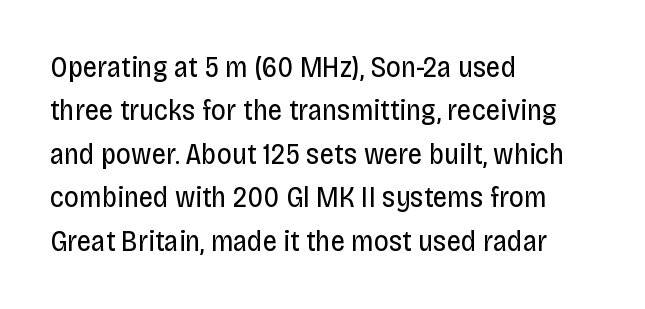
Each letter's strokes conclude bluntly, with no projecting serifs. Is this a fixed-width face? No — the glyphs have proportional, varying widths. The rag falls on the right side of this text block. Unmarked baselines from the first word to the last. The line texture is even and compact thanks to regular tracking.
